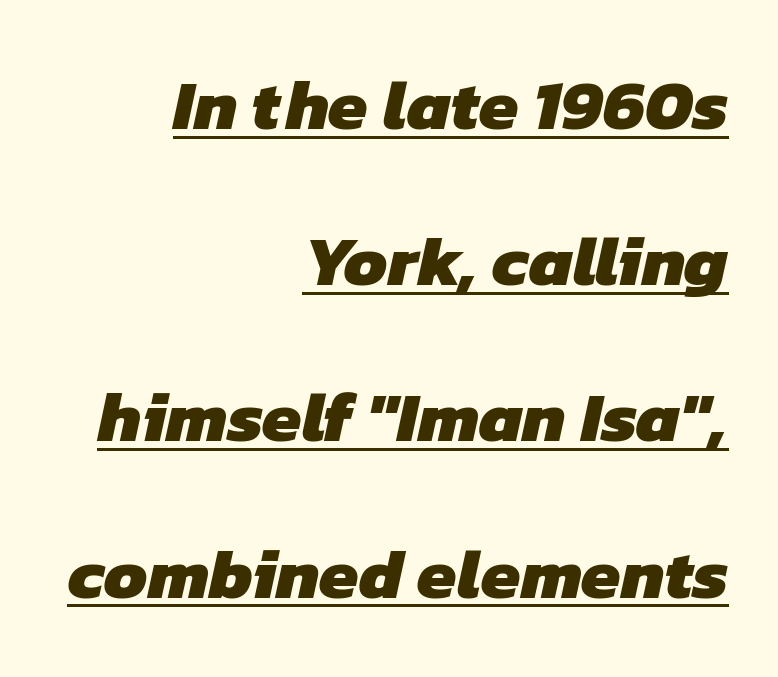
Q: Is the text bold? A: Yes.
Q: Is the typeface a serif or a sans-serif typeface? A: Sans-serif.
Q: Is the text underlined? A: Yes.
Q: How is the paragraph aligned? A: Right-aligned.
Q: Is the spacing between letters normal or unusually wide? A: Normal.
Q: Is the spacing between lines tight, normal or loose? A: Loose.
Q: Width (condensed, normal, or wide)? A: Normal.
Q: Stroke contrast? A: Low.
Q: x-height? A: Medium.
Q: Monospaced? A: No.
